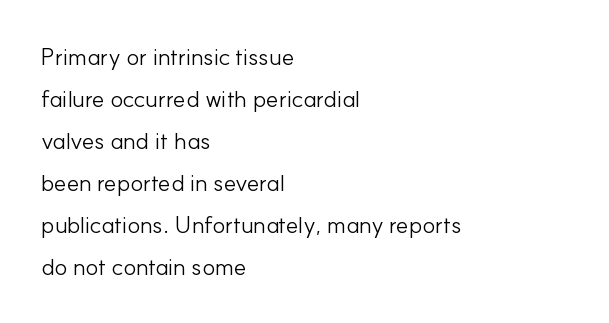
The lettering stays uniformly vertical, giving the passage a roman look. The baseline area is clear. Short note: letters normally spaced. Does the copy run flush right? No — it runs flush left. A light-to-regular cut is what we see here.
